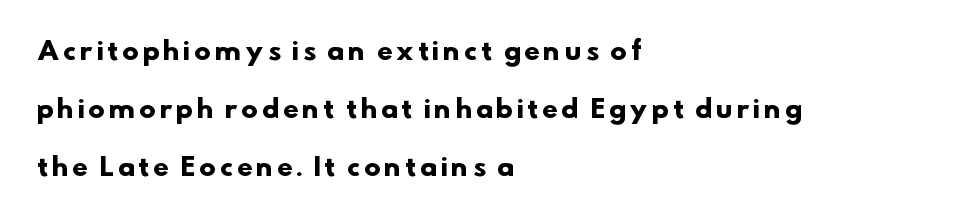
Strong, thick strokes mark this as bold type. One glance says open: line gaps are wider than usual. Anything drawn beneath the words? Only blank space. Each line starts at the same left margin while the right side varies.
